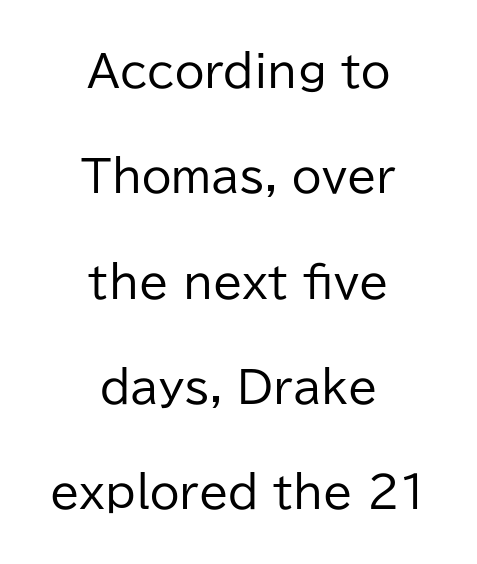
The rendering uses natural spacing where letterforms have individual widths. Characters follow at the spacing the type designer built in. Heft: none added — not bold. Posture: vertical. The type family on display is of the sans-serif kind.
